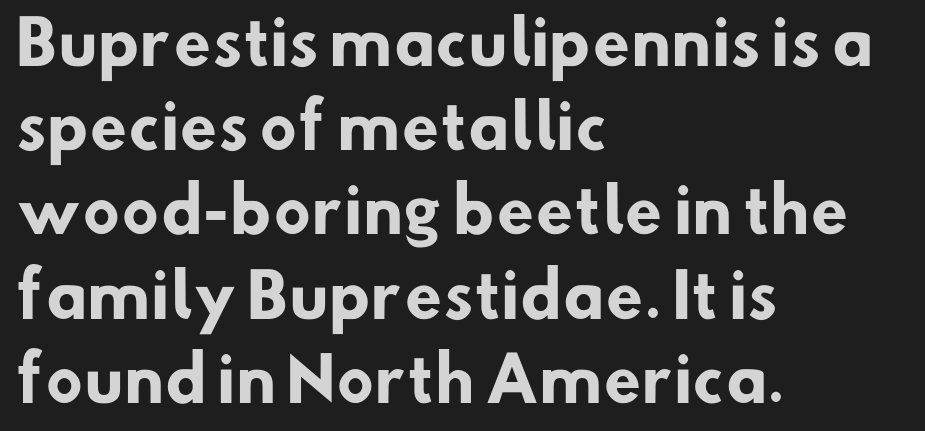
{"serif": "no", "bold": "yes", "weight": "heavy", "width": "normal", "stroke_contrast": "low", "x_height": "small", "monospaced": "no", "underline": "no", "align": "left", "line_spacing": "normal", "line_spacing_ratio": 1.38, "letter_spacing": "normal", "letter_spacing_em": 0.0, "glyph_px": 61}
